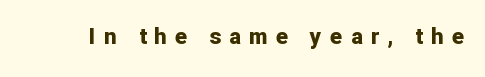
The image shows 22 px bold type, upright; set unusually wide letter spacing (+0.38 em), not underlined.
